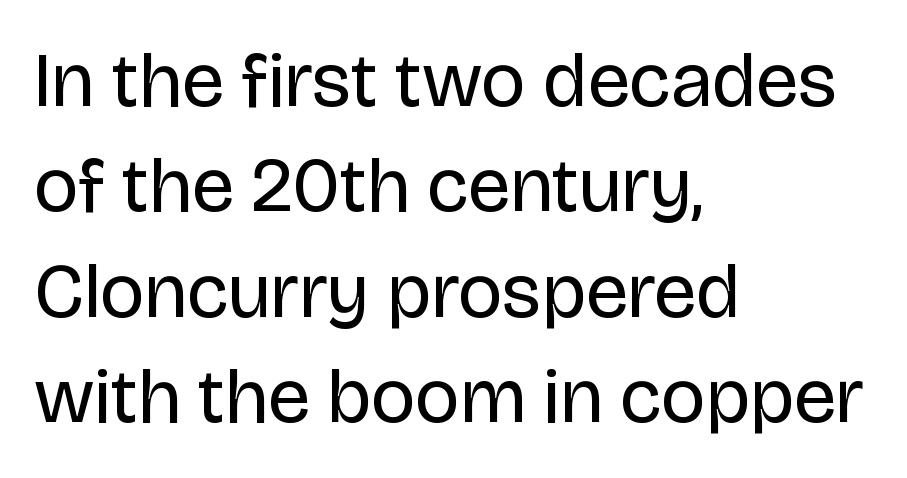
The image shows 77 px regular-weight sans-serif type, upright; set left-aligned, normal line spacing (1.37x), normal letter spacing, not underlined; low stroke contrast and a large x-height.
